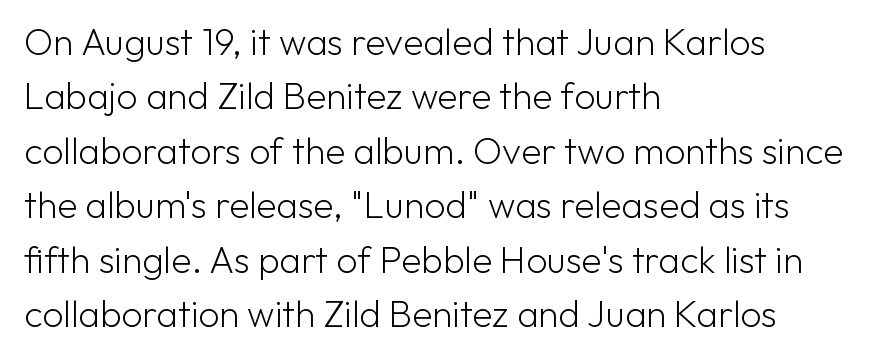
Varying glyph widths throughout — classic text-font behaviour. Look at the bottom of the vertical strokes: they stop flat, with no serifs. Honestly, the row spacing looks completely unremarkable. The passage shown is not bold in any degree.
